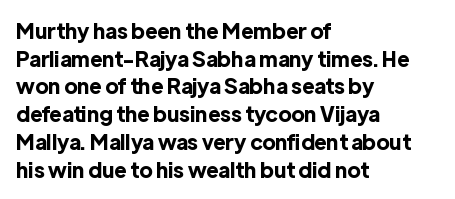
The image shows 21 px bold type, upright; set left-aligned, normal line spacing (1.32x), normal letter spacing, not underlined.
